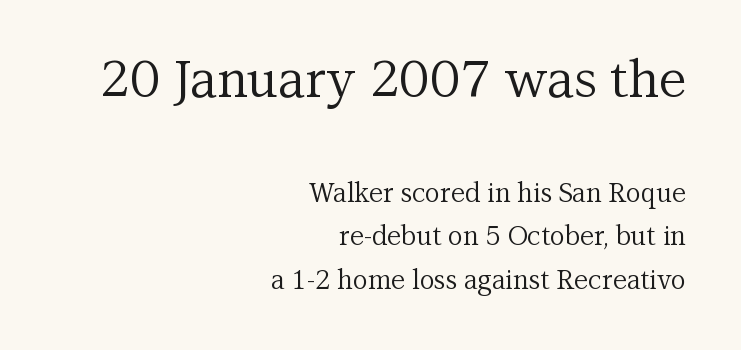
The image shows 51 px regular-weight serif type, upright; set right-aligned, normal line spacing (1.67x), normal letter spacing, not underlined; the first (top) block is 1.96x larger; medium stroke contrast and a medium x-height.
